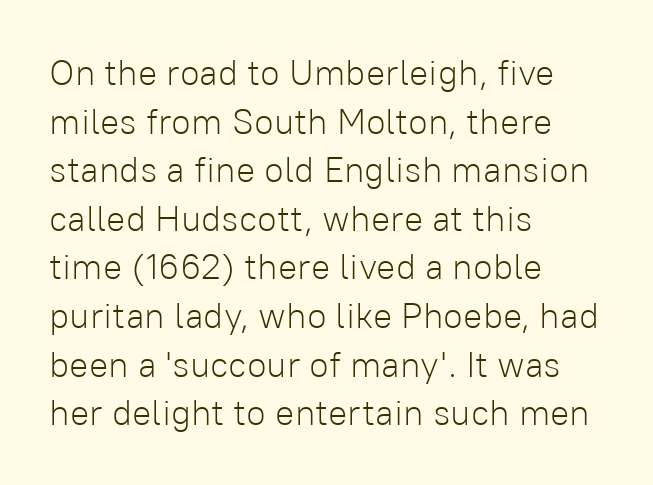
The image shows 36 px light sans-serif type, upright; set left-aligned, normal line spacing (1.35x), normal letter spacing, not underlined; low stroke contrast and a medium x-height.
